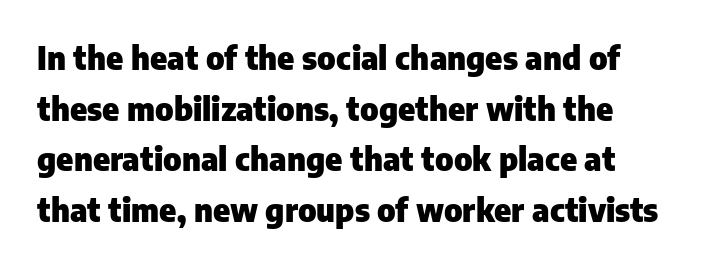
{"serif": "no", "italic": "no", "bold": "yes", "weight": "heavy", "width": "normal", "stroke_contrast": "low", "x_height": "medium", "monospaced": "no", "underline": "no", "line_spacing": "normal", "line_spacing_ratio": 1.58, "letter_spacing": "normal", "letter_spacing_em": 0.0, "glyph_px": 32}
